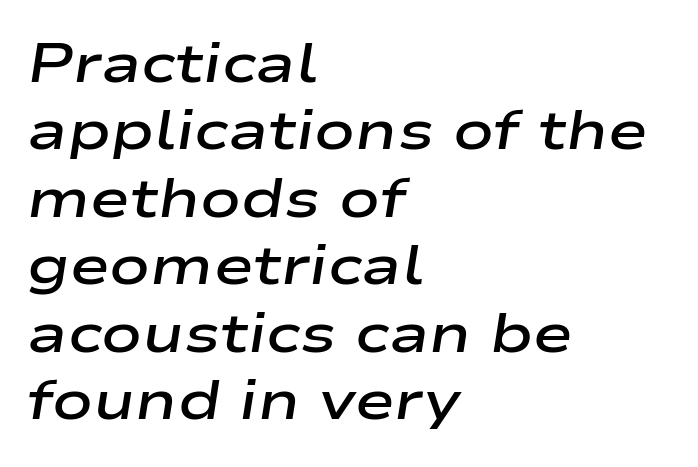
{"italic": "yes", "lean": "right", "slant_degrees": 9, "bold": "semi", "weight": "semibold", "width": "wide", "stroke_contrast": "low", "x_height": "medium", "monospaced": "no", "underline": "no", "align": "left", "line_spacing": "normal", "line_spacing_ratio": 1.25, "letter_spacing": "normal", "letter_spacing_em": 0.0, "glyph_px": 54}
